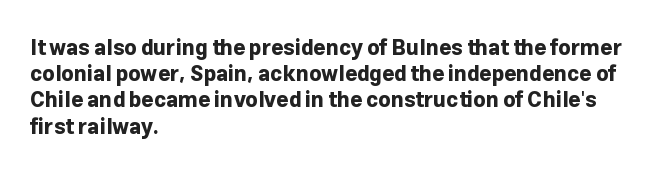
Does the weight exceed regular? Yes, all the way to bold. A typesetter would mark this as roman, not italic. The glyphs are unaccompanied by any horizontal stroke below them. Interline gaps are of average width in this sample. The horizontal fit of the characters is conventional and even.
